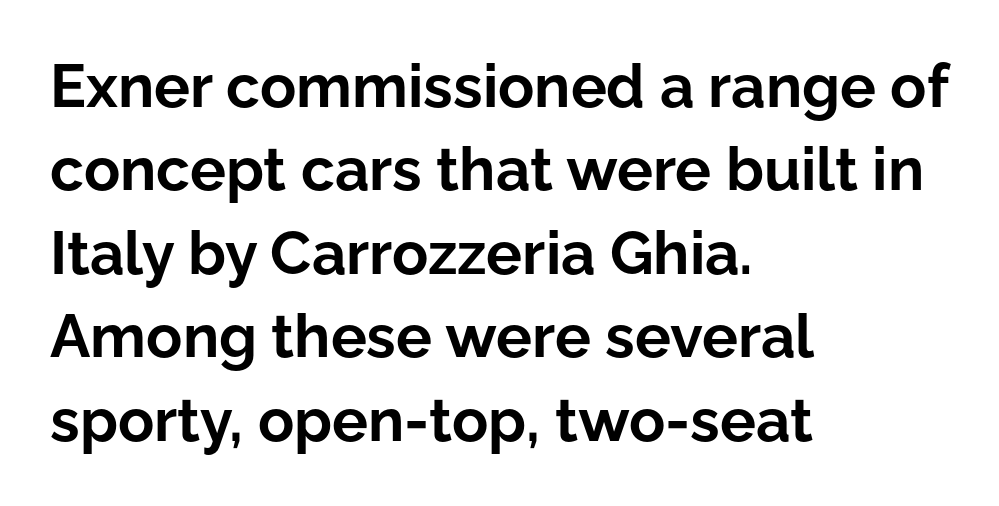
The image shows 60 px bold sans-serif type, upright; set left-aligned, normal line spacing (1.39x), normal letter spacing, not underlined; low stroke contrast and a medium x-height.
